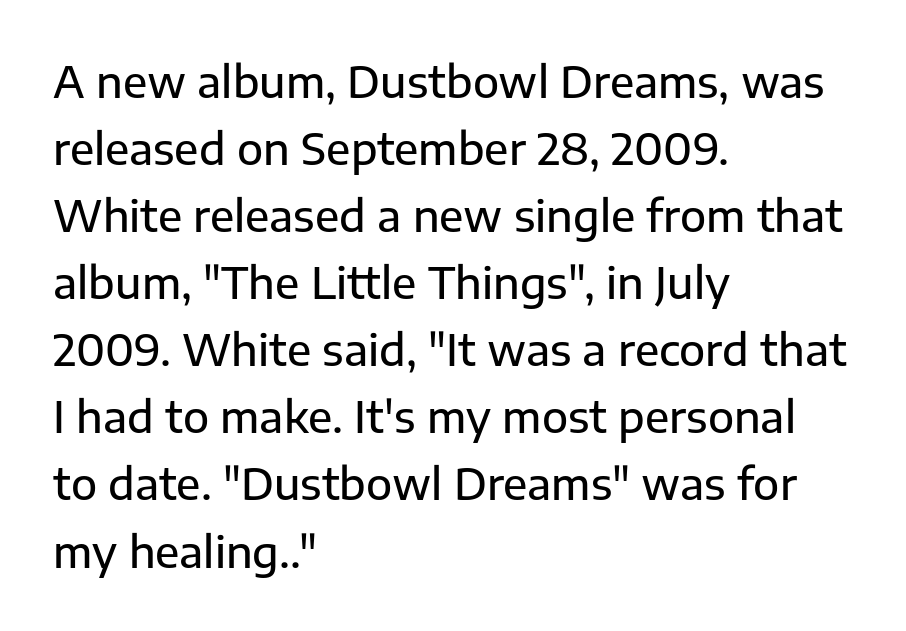
{"serif": "no", "italic": "no", "width": "normal", "stroke_contrast": "low", "x_height": "medium", "monospaced": "no", "underline": "no", "align": "left", "line_spacing": "normal", "line_spacing_ratio": 1.56, "letter_spacing": "normal", "letter_spacing_em": 0.0, "glyph_px": 43}
